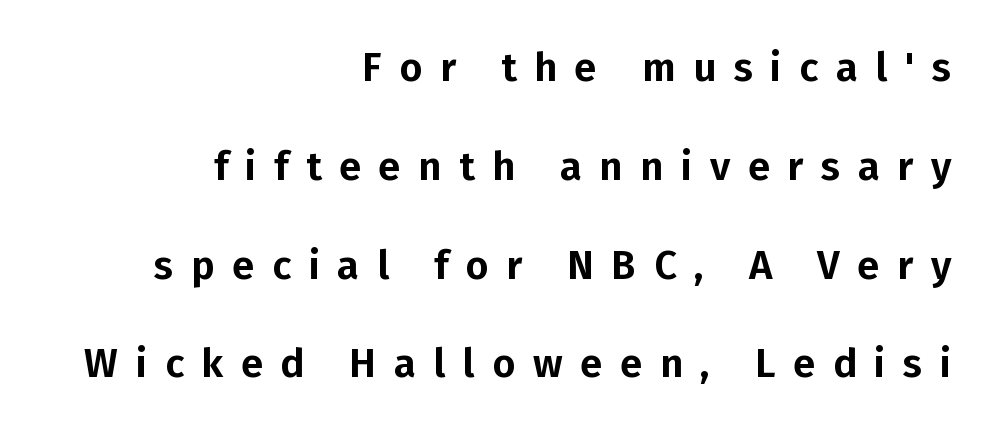
The rendering uses a large line-height, opening up the rows. Here the designer chose a conventional face with non-uniform glyph widths. Each word looks stretched out because of the extra space between its letters. Plain, unruled lines of type.
